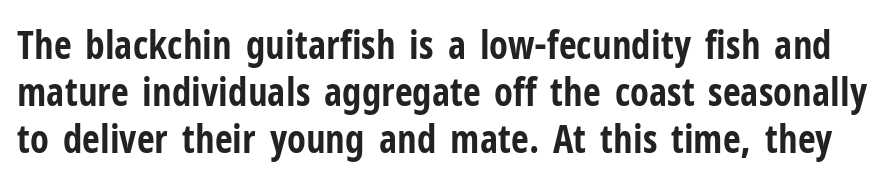
The image shows 39 px bold, condensed sans-serif type, upright; set line spacing 1.2x, normal letter spacing, not underlined; low stroke contrast and a medium x-height.
